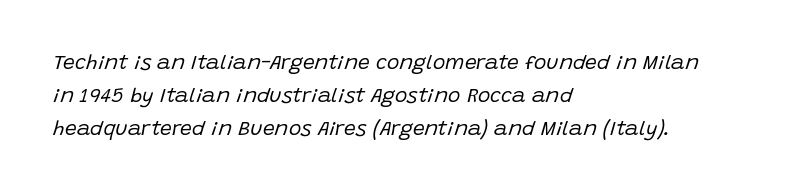
Stroke thickness stays within the range of a standard reading face or lighter. A bare baseline throughout the passage. If you drew a ruler down the left edge, every line would touch it. Letter spacing: default.
